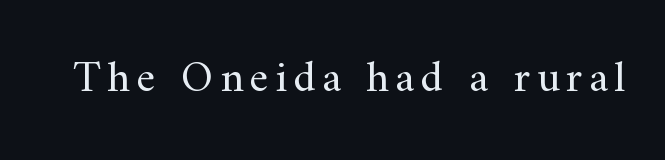
The image shows 45 px regular-weight serif type, upright; set not underlined; medium stroke contrast and a small x-height.
